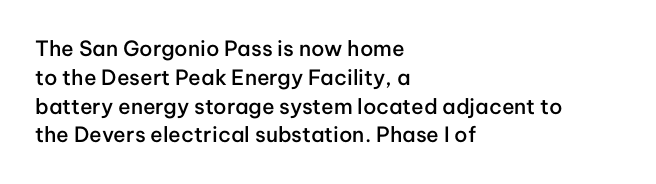
{"italic": "no", "bold": "semi", "underline": "no", "align": "left", "line_spacing": "normal", "line_spacing_ratio": 1.37, "letter_spacing": "normal", "letter_spacing_em": 0.0, "glyph_px": 21}
